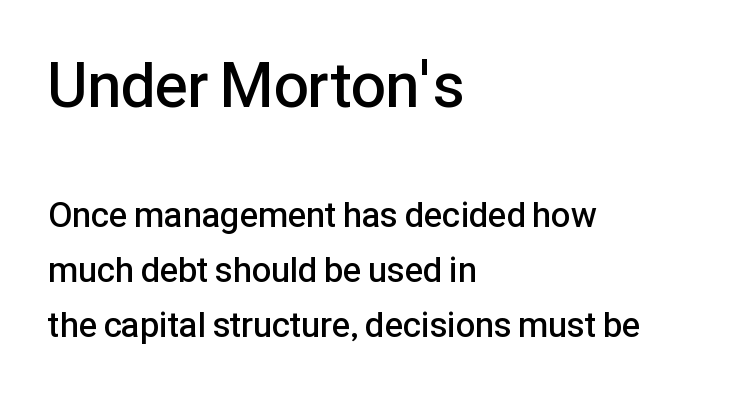
Does the weight exceed regular? Yes, but only to semibold. The letterforms sit shoulder to shoulder at normal distance. The compositor pushed each line to the left boundary. Normally led — the rows are evenly, conventionally spaced. The lettering holds an erect, upright posture throughout. Do the characters align in a grid? No, the font is proportional.
